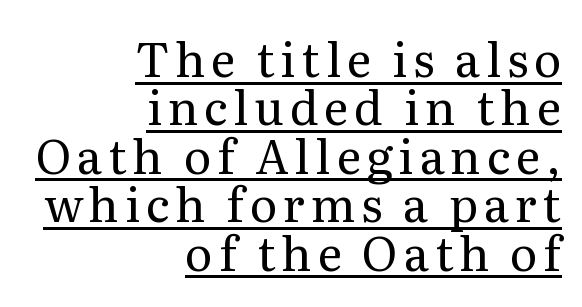
The image shows 47 px regular-weight serif type, upright; set right-aligned, tight line spacing (1.03x), underlined; medium stroke contrast and a medium x-height.
